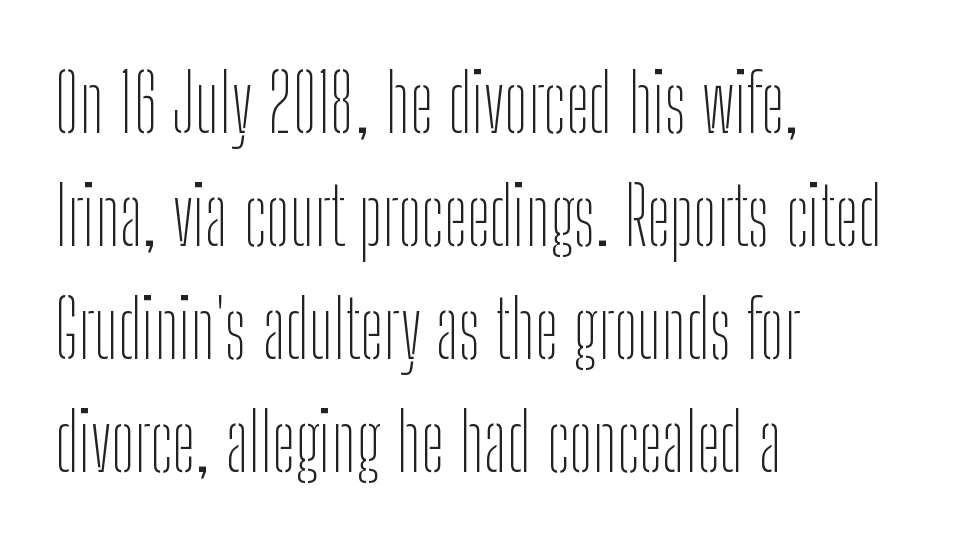
The image shows 79 px thin, condensed sans-serif type, upright; set left-aligned, normal line spacing (1.43x), normal letter spacing, not underlined; low stroke contrast and a medium x-height.
